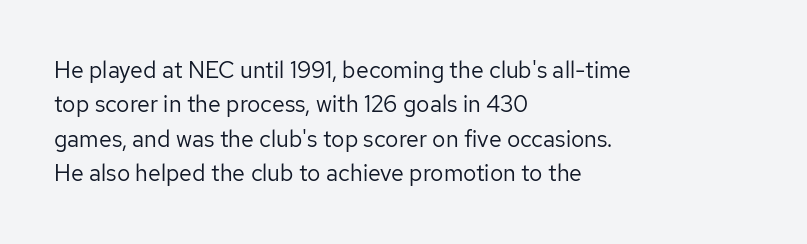
{"italic": "no", "bold": "no", "underline": "no", "align": "left", "line_spacing": "normal", "line_spacing_ratio": 1.5, "letter_spacing": "normal", "letter_spacing_em": 0.0, "glyph_px": 23}
